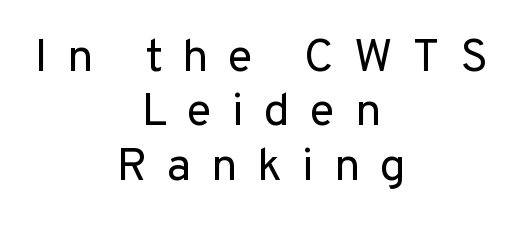
{"serif": "no", "italic": "no", "bold": "no", "weight": "regular", "width": "normal", "stroke_contrast": "low", "x_height": "medium", "monospaced": "no", "underline": "no", "align": "center", "line_spacing_ratio": 1.18, "letter_spacing": "wide", "letter_spacing_em": 0.44, "glyph_px": 46}
